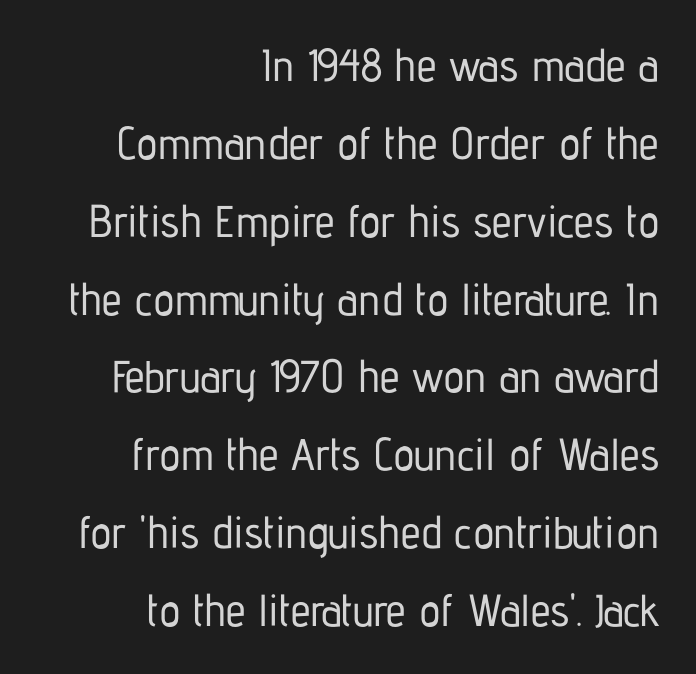
The letters advance in unequal steps, a hallmark of proportional type. Check the space under the baseline: it is left empty. Posture: upright roman. Caption: standard tracking, unaltered. A student would call this right alignment; a typographer would say flush right, rag left. These lines are composed in type without serifs.
